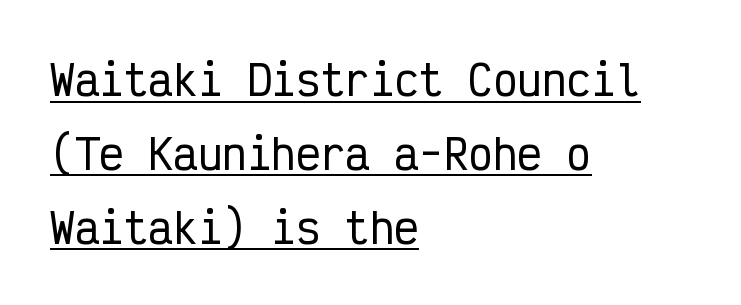
Q: Is the text italic (slanted)? A: No, it is upright.
Q: Is the typeface a serif or a sans-serif typeface? A: Sans-serif.
Q: Is the text underlined? A: Yes.
Q: How is the paragraph aligned? A: Left-aligned.
Q: Is the spacing between letters normal or unusually wide? A: Normal.
Q: Width (condensed, normal, or wide)? A: Condensed.
Q: Stroke contrast? A: Low.
Q: x-height? A: Medium.
Q: Monospaced? A: Yes.
